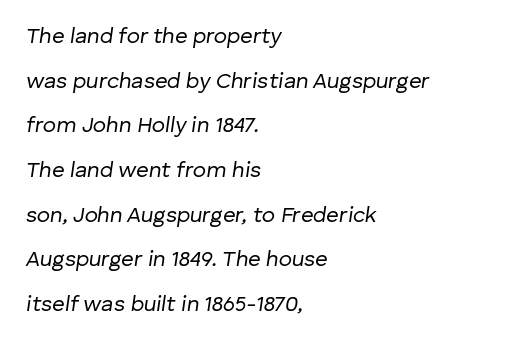
The image shows 22 px text type, italic (leaning right); set left-aligned, loose line spacing (2.03x), normal letter spacing, not underlined.
